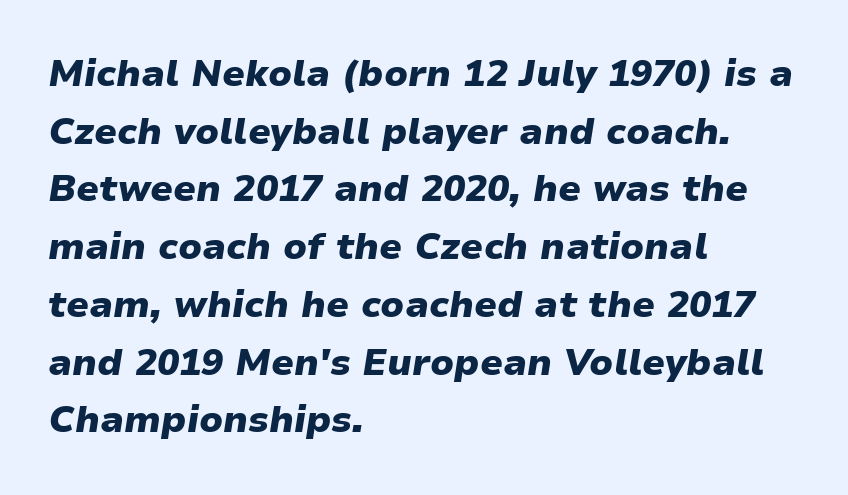
Q: Is the text bold? A: Yes.
Q: Is the text italic (slanted)? A: Yes, it leans right by about 9 degrees.
Q: Is the text underlined? A: No.
Q: How is the paragraph aligned? A: Left-aligned.
Q: Is the spacing between letters normal or unusually wide? A: Normal.
Q: Is the spacing between lines tight, normal or loose? A: Normal.
Q: Width (condensed, normal, or wide)? A: Normal.
Q: Stroke contrast? A: Low.
Q: x-height? A: Medium.
Q: Monospaced? A: No.
